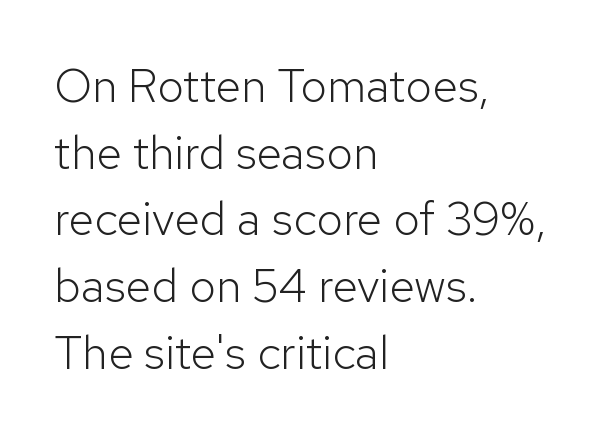
Weight class: somewhere from thin through regular. Posture: upright roman. Reading down the block, your eye returns to a fixed left position each line. Only glyphs here, with clear space below each row. The face used here is rendered with its standard letterfit.
